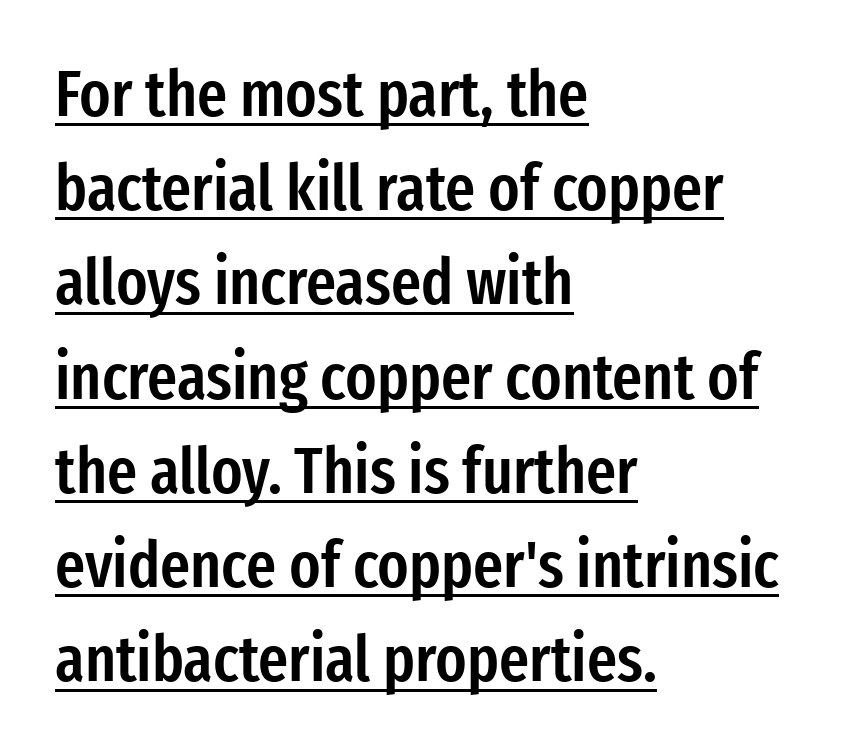
Q: Is the text bold? A: Semi-bold.
Q: Is the text italic (slanted)? A: No, it is upright.
Q: Is the typeface a serif or a sans-serif typeface? A: Sans-serif.
Q: Is the text underlined? A: Yes.
Q: How is the paragraph aligned? A: Left-aligned.
Q: Is the spacing between letters normal or unusually wide? A: Normal.
Q: Is the spacing between lines tight, normal or loose? A: Normal.
Q: Width (condensed, normal, or wide)? A: Condensed.
Q: Stroke contrast? A: Low.
Q: x-height? A: Medium.
Q: Monospaced? A: No.
